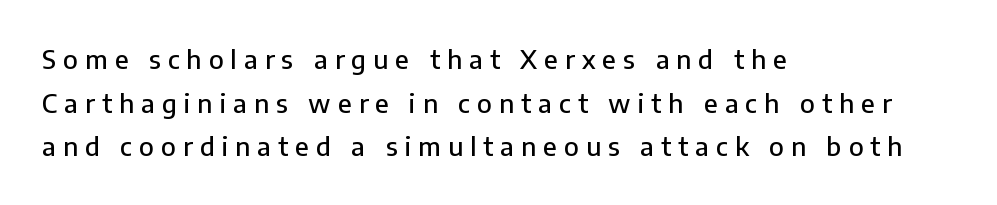
{"italic": "no", "underline": "no", "align": "left", "line_spacing": "normal", "line_spacing_ratio": 1.68, "letter_spacing": "wide", "letter_spacing_em": 0.27, "glyph_px": 26}
